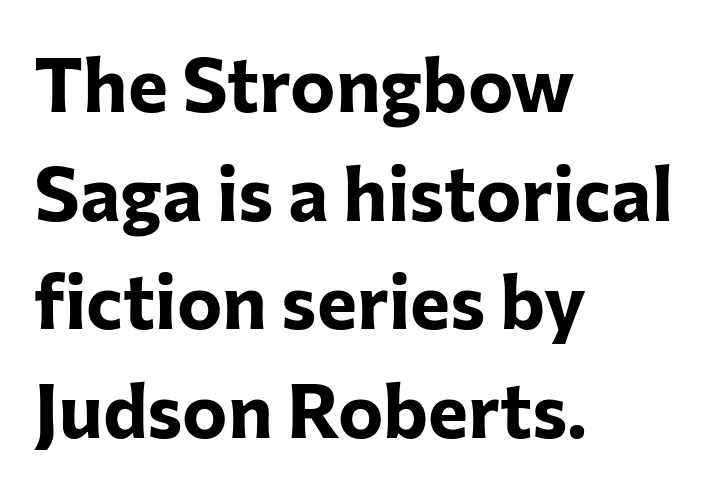
Q: Is the text bold? A: Yes.
Q: Is the text italic (slanted)? A: No, it is upright.
Q: Is the typeface a serif or a sans-serif typeface? A: Sans-serif.
Q: Is the text underlined? A: No.
Q: How is the paragraph aligned? A: Left-aligned.
Q: Is the spacing between letters normal or unusually wide? A: Normal.
Q: Is the spacing between lines tight, normal or loose? A: Normal.
Q: Width (condensed, normal, or wide)? A: Normal.
Q: Stroke contrast? A: Low.
Q: x-height? A: Medium.
Q: Monospaced? A: No.
